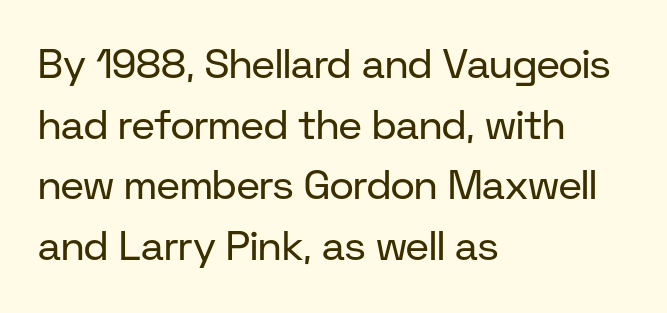
Has an underline been added? It has not. Does the copy run flush right? No — it runs flush left. Do the characters align in a grid? No, the font is proportional. The gaps between neighbouring characters are ordinary and unremarkable. Unlike italic type, these characters show no tilt at all. Think standard paragraph weight, or any step lighter than that.
